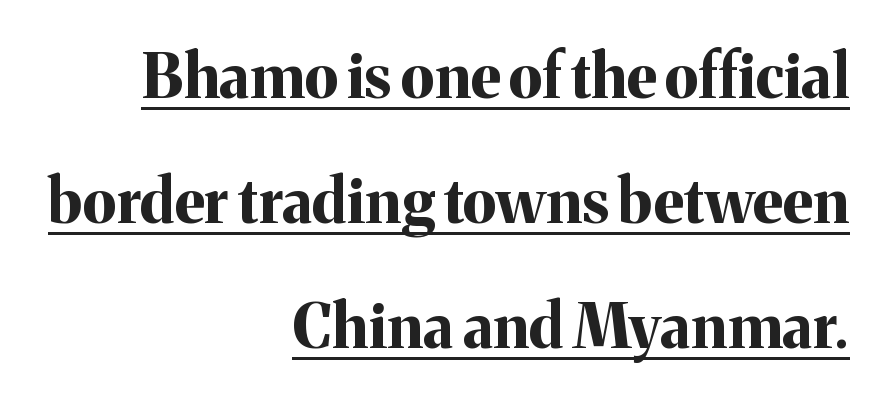
Does the lettering tilt? It doesn't — this is upright. Character widths vary here, with narrow letters taking less room than wide ones. The passage shown stacks its lines with a broad gap. The passage shown has conventional tracking throughout. The rendering anchors every line to the right-hand side.
